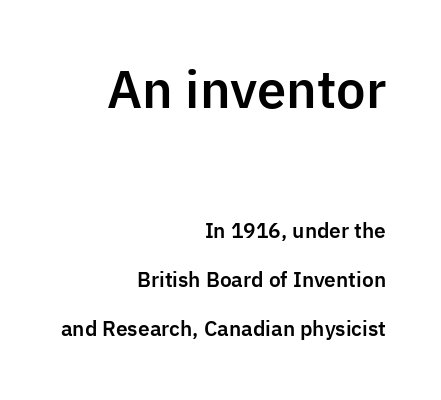
{"serif": "no", "italic": "no", "width": "normal", "stroke_contrast": "low", "x_height": "medium", "monospaced": "no", "underline": "no", "align": "right", "line_spacing": "loose", "line_spacing_ratio": 2.43, "letter_spacing": "normal", "letter_spacing_em": 0.0, "larger_block": "first", "size_ratio": 2.5, "glyph_px": 50}
